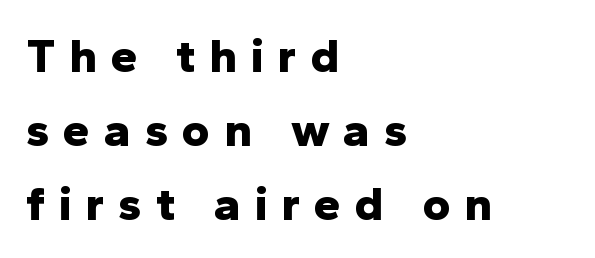
Q: Is the text bold? A: Yes.
Q: Is the text italic (slanted)? A: No, it is upright.
Q: Is the typeface a serif or a sans-serif typeface? A: Sans-serif.
Q: Is the text underlined? A: No.
Q: How is the paragraph aligned? A: Left-aligned.
Q: Is the spacing between letters normal or unusually wide? A: Unusually wide.
Q: Is the spacing between lines tight, normal or loose? A: Normal.
Q: Width (condensed, normal, or wide)? A: Normal.
Q: Stroke contrast? A: Low.
Q: x-height? A: Medium.
Q: Monospaced? A: No.
